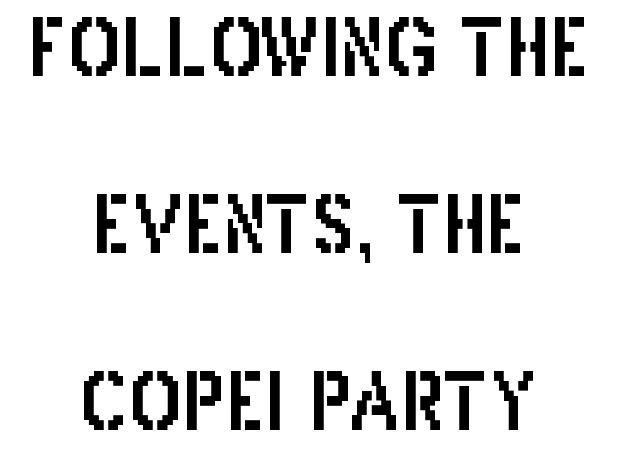
The image shows 78 px condensed sans-serif type, upright; set centered, loose line spacing (2.27x), normal letter spacing, not underlined; low stroke contrast and a large x-height.
